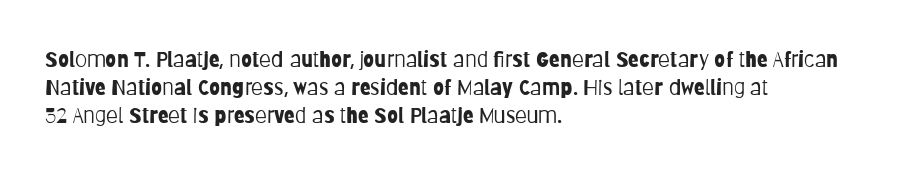
Q: Is the text bold? A: No.
Q: Is the text italic (slanted)? A: No, it is upright.
Q: Is the text underlined? A: No.
Q: How is the paragraph aligned? A: Left-aligned.
Q: Is the spacing between letters normal or unusually wide? A: Normal.
Q: Is the spacing between lines tight, normal or loose? A: Normal.
